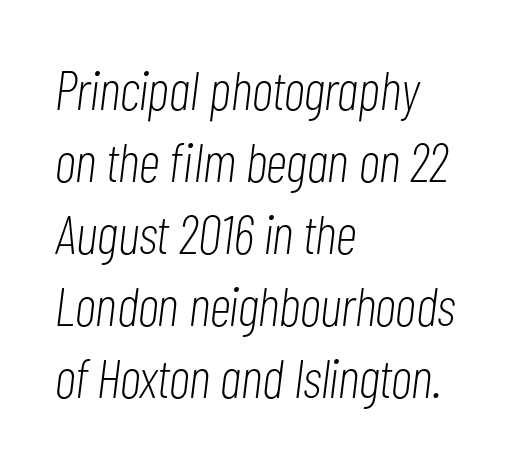
Q: Is the text bold? A: No.
Q: Is the text italic (slanted)? A: Yes, it leans right by about 7 degrees.
Q: Is the text underlined? A: No.
Q: How is the paragraph aligned? A: Left-aligned.
Q: Is the spacing between letters normal or unusually wide? A: Normal.
Q: Is the spacing between lines tight, normal or loose? A: Normal.
Q: Width (condensed, normal, or wide)? A: Condensed.
Q: Stroke contrast? A: Low.
Q: x-height? A: Medium.
Q: Monospaced? A: No.
